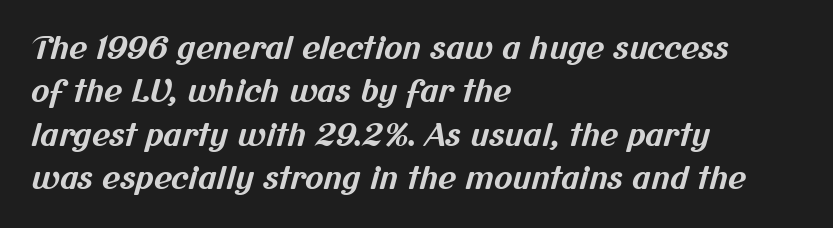
{"serif": "no", "bold": "yes", "weight": "bold", "width": "normal", "stroke_contrast": "medium", "x_height": "medium", "monospaced": "no", "underline": "no", "align": "left", "line_spacing": "normal", "line_spacing_ratio": 1.4, "letter_spacing": "normal", "letter_spacing_em": 0.0, "glyph_px": 31}
